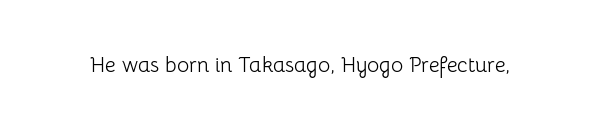
The passage shown is not underscored anywhere. The font's upright variant was chosen for this text. Stems here are at most as thick as an everyday book face. Observe the ordinary spacing: letters are neighbours, not strangers.
